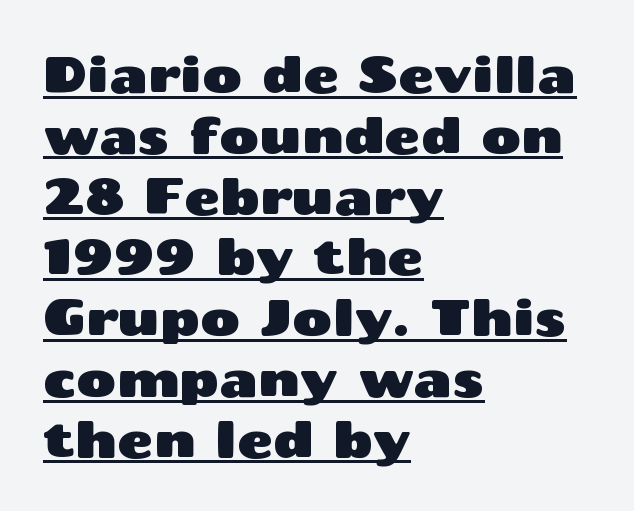
These lines were composed using upright roman letters. The passage shown has conventional tracking throughout. Font category for this specimen: sans-serif. Is there an underline? Yes — a line sits under the letters. Visually the block forms a straight wall on the left and a jagged coastline on the right.
